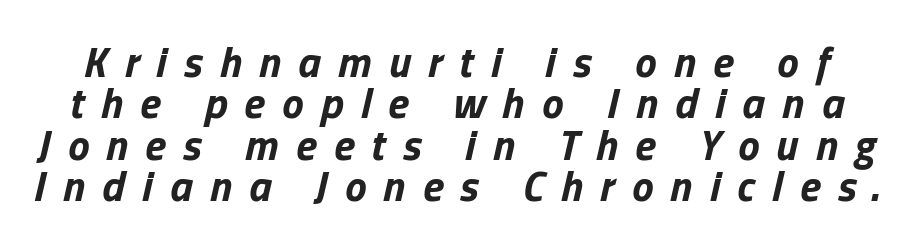
Q: Is the text bold? A: Yes.
Q: Is the text italic (slanted)? A: Yes, it leans right by about 13 degrees.
Q: Is the text underlined? A: No.
Q: Is the spacing between letters normal or unusually wide? A: Unusually wide.
Q: Is the spacing between lines tight, normal or loose? A: Tight.
Q: Width (condensed, normal, or wide)? A: Normal.
Q: Stroke contrast? A: Low.
Q: x-height? A: Medium.
Q: Monospaced? A: No.
